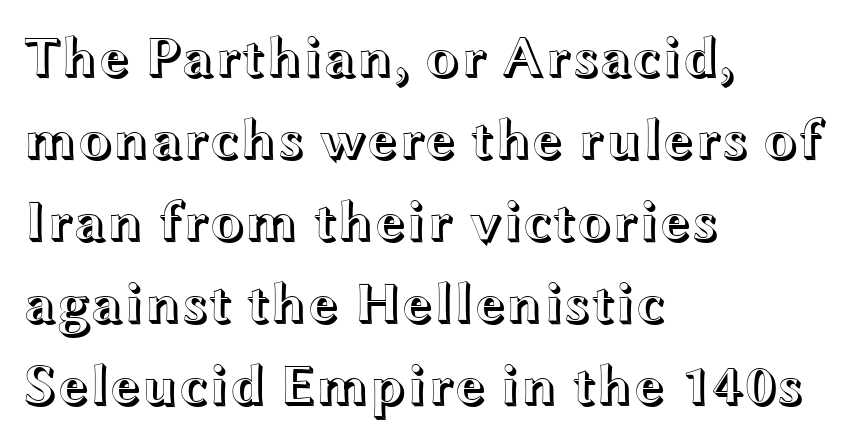
The image shows 57 px wide type, upright; set left-aligned, normal line spacing (1.44x), normal letter spacing, not underlined; a medium x-height.
